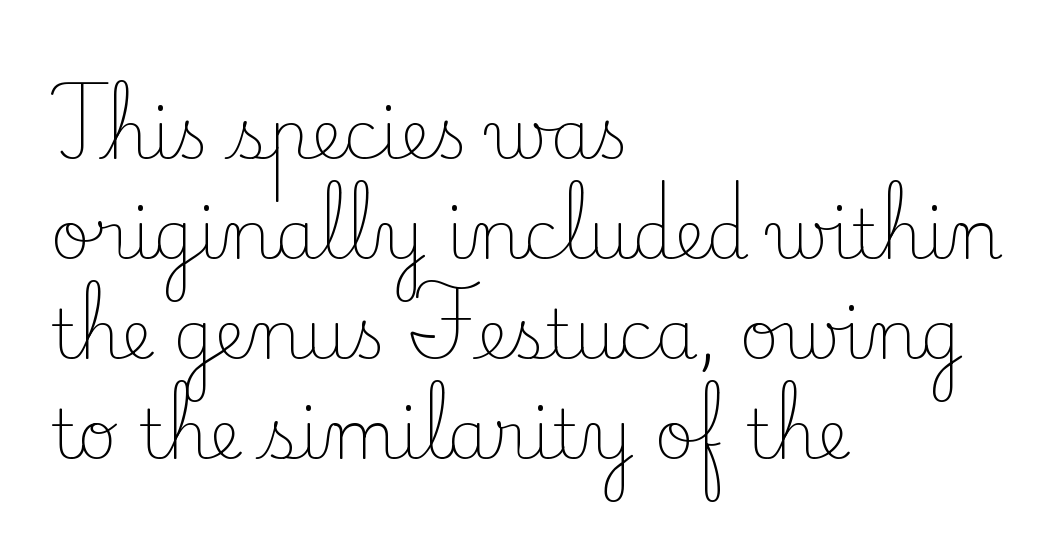
The image shows 68 px light serif type, upright; set left-aligned, normal line spacing (1.47x), normal letter spacing, not underlined; low stroke contrast and a small x-height.
